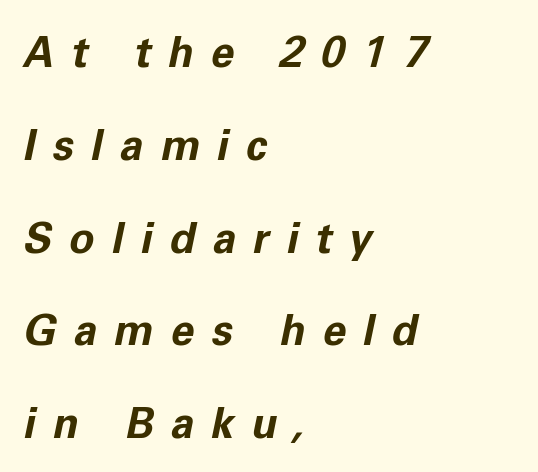
The image shows 42 px bold type, italic (leaning right); set left-aligned, loose line spacing (2.21x), unusually wide letter spacing (+0.41 em), not underlined; low stroke contrast and a medium x-height.
